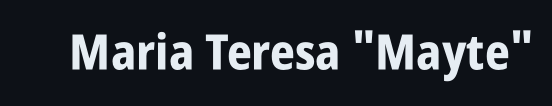
Q: Is the text bold? A: Yes.
Q: Is the text italic (slanted)? A: No, it is upright.
Q: Is the typeface a serif or a sans-serif typeface? A: Sans-serif.
Q: Is the text underlined? A: No.
Q: Is the spacing between letters normal or unusually wide? A: Normal.
Q: Width (condensed, normal, or wide)? A: Condensed.
Q: Stroke contrast? A: Low.
Q: x-height? A: Large.
Q: Monospaced? A: No.
